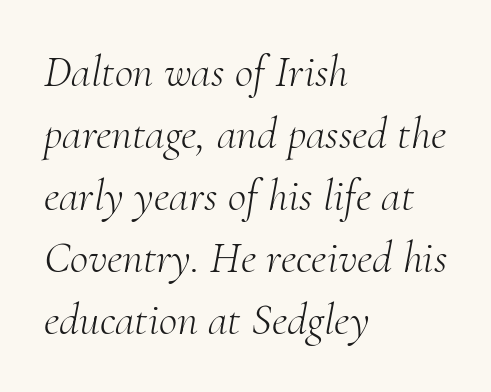
{"serif": "yes", "italic": "yes", "lean": "right", "slant_degrees": 10, "bold": "no", "weight": "light", "width": "normal", "stroke_contrast": "medium", "x_height": "small", "monospaced": "no", "underline": "no", "align": "left", "line_spacing": "normal", "line_spacing_ratio": 1.38, "letter_spacing": "normal", "letter_spacing_em": 0.0, "glyph_px": 45}
